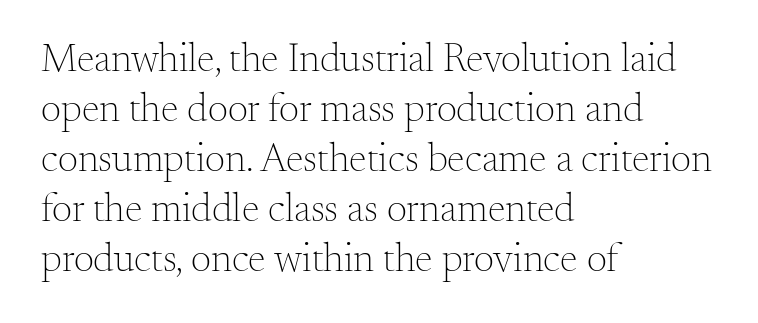
{"serif": "yes", "italic": "no", "bold": "no", "weight": "light", "width": "normal", "stroke_contrast": "medium", "x_height": "small", "monospaced": "no", "underline": "no", "align": "left", "line_spacing": "normal", "line_spacing_ratio": 1.25, "letter_spacing": "normal", "letter_spacing_em": 0.0, "glyph_px": 40}
